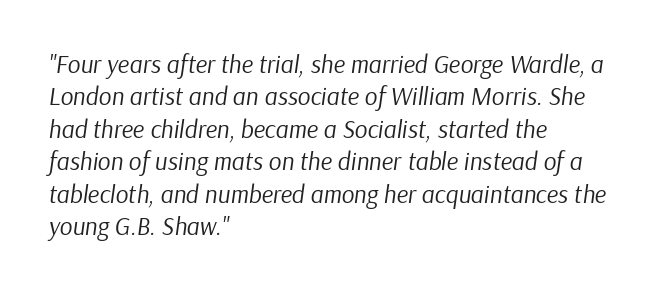
Q: Is the text bold? A: No.
Q: Is the text italic (slanted)? A: Yes, it leans right by about 9 degrees.
Q: Is the text underlined? A: No.
Q: How is the paragraph aligned? A: Left-aligned.
Q: Is the spacing between letters normal or unusually wide? A: Normal.
Q: Is the spacing between lines tight, normal or loose? A: Normal.
